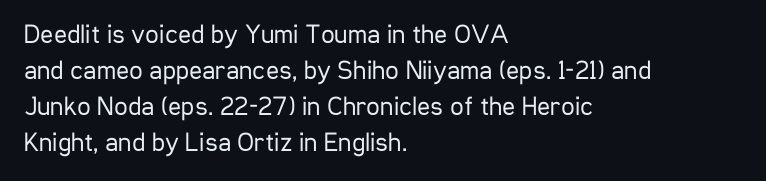
{"italic": "no", "bold": "no", "underline": "no", "align": "left", "line_spacing": "normal", "line_spacing_ratio": 1.33, "letter_spacing": "normal", "letter_spacing_em": 0.0, "glyph_px": 27}
